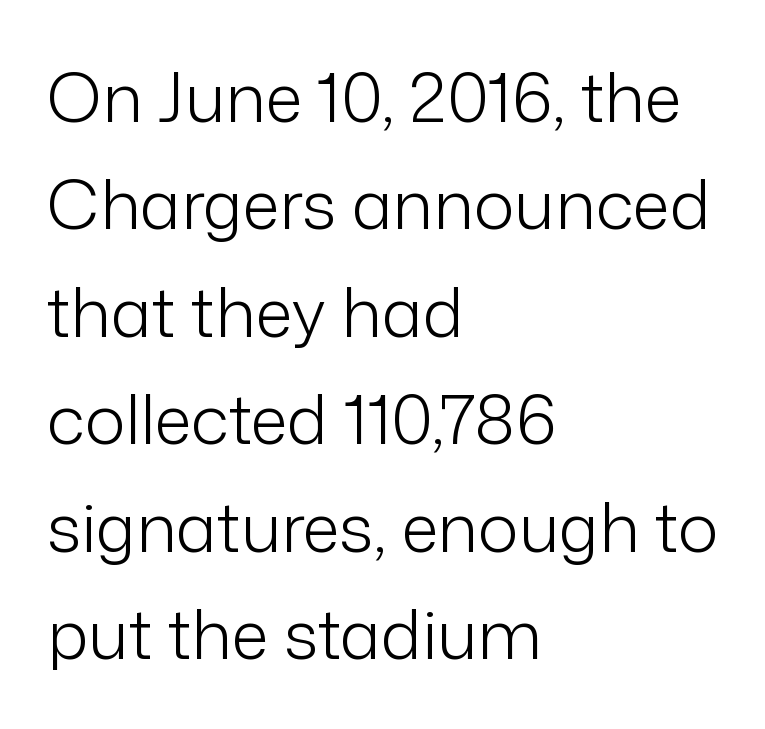
The image shows 68 px light sans-serif type, upright; set left-aligned, normal line spacing (1.58x), normal letter spacing, not underlined; low stroke contrast and a medium x-height.
